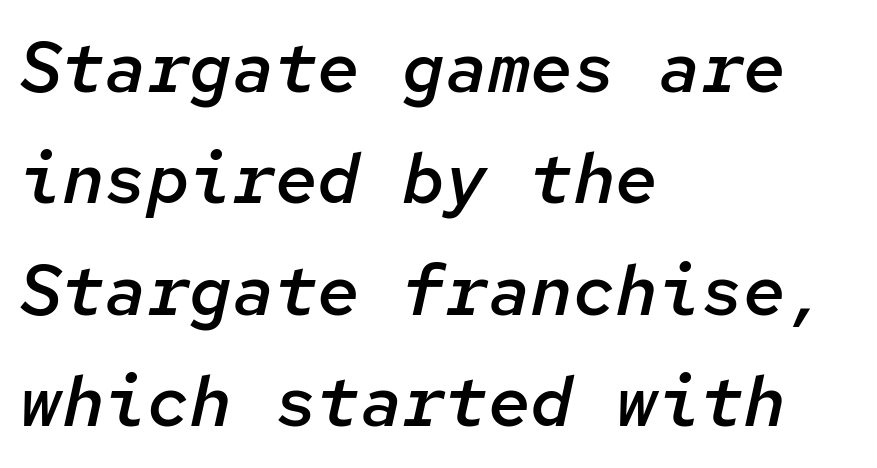
{"italic": "yes", "lean": "right", "slant_degrees": 12, "bold": "semi", "weight": "semibold", "width": "normal", "stroke_contrast": "low", "x_height": "medium", "monospaced": "yes", "underline": "no", "align": "left", "line_spacing": "normal", "line_spacing_ratio": 1.57, "letter_spacing": "normal", "letter_spacing_em": 0.0, "glyph_px": 71}
